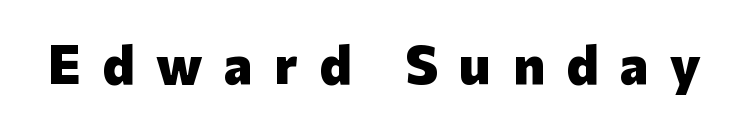
The image shows 55 px heavy sans-serif type, upright; set unusually wide letter spacing (+0.39 em), not underlined; low stroke contrast and a medium x-height.
